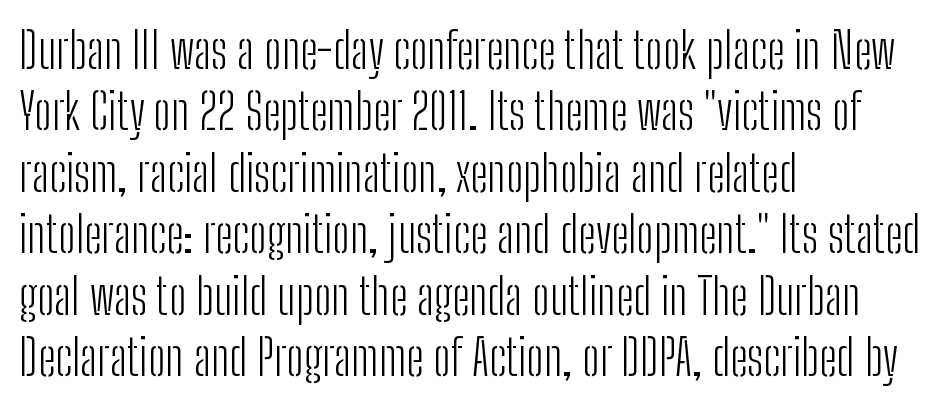
Q: Is the text bold? A: No.
Q: Is the text italic (slanted)? A: No, it is upright.
Q: Is the typeface a serif or a sans-serif typeface? A: Sans-serif.
Q: Is the text underlined? A: No.
Q: How is the paragraph aligned? A: Left-aligned.
Q: Is the spacing between letters normal or unusually wide? A: Normal.
Q: Width (condensed, normal, or wide)? A: Condensed.
Q: Stroke contrast? A: Low.
Q: x-height? A: Medium.
Q: Monospaced? A: No.
